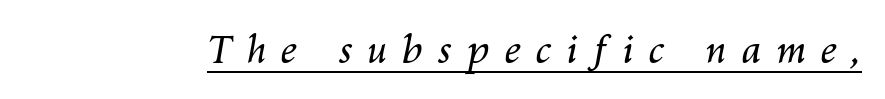
The image shows 38 px regular-weight type, italic (leaning right); set unusually wide letter spacing (+0.39 em), underlined; medium stroke contrast and a medium x-height.
